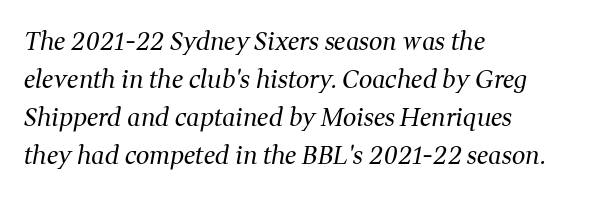
{"italic": "yes", "lean": "right", "slant_degrees": 11, "bold": "no", "underline": "no", "align": "left", "line_spacing": "normal", "line_spacing_ratio": 1.59, "letter_spacing": "normal", "letter_spacing_em": 0.0, "glyph_px": 24}
